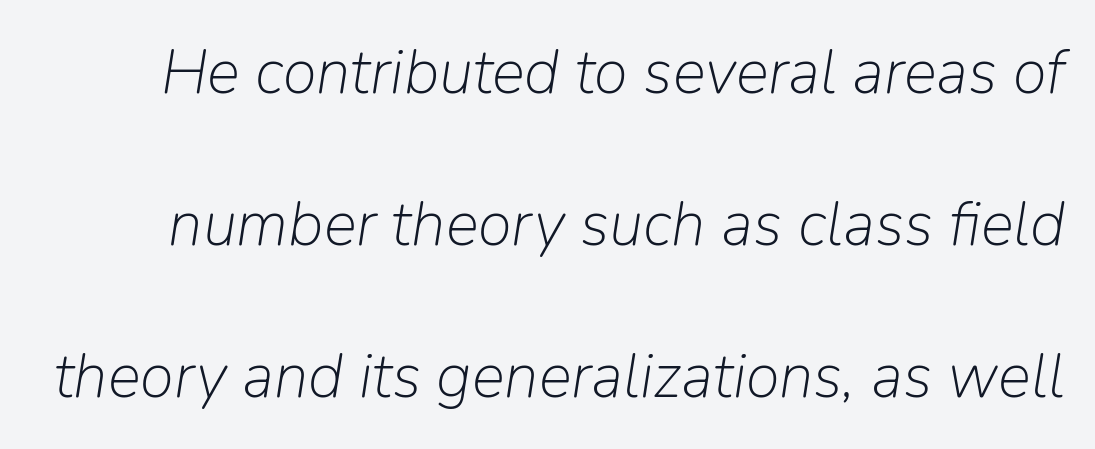
{"italic": "yes", "lean": "right", "slant_degrees": 9, "bold": "no", "weight": "light", "width": "normal", "stroke_contrast": "low", "x_height": "medium", "monospaced": "no", "underline": "no", "line_spacing": "loose", "line_spacing_ratio": 2.45, "letter_spacing": "normal", "letter_spacing_em": 0.0, "glyph_px": 62}
